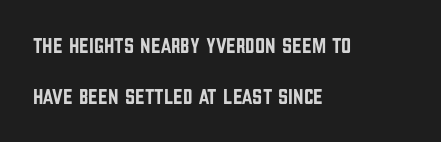
The image shows 22 px text type, upright; set left-aligned, loose line spacing (2.31x), normal letter spacing, not underlined.
